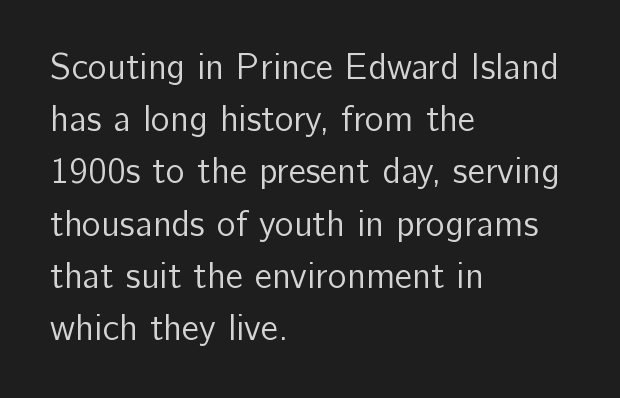
{"serif": "no", "italic": "no", "bold": "no", "weight": "regular", "width": "normal", "stroke_contrast": "low", "x_height": "medium", "monospaced": "no", "underline": "no", "align": "left", "line_spacing": "normal", "line_spacing_ratio": 1.45, "letter_spacing": "normal", "letter_spacing_em": 0.0, "glyph_px": 36}
